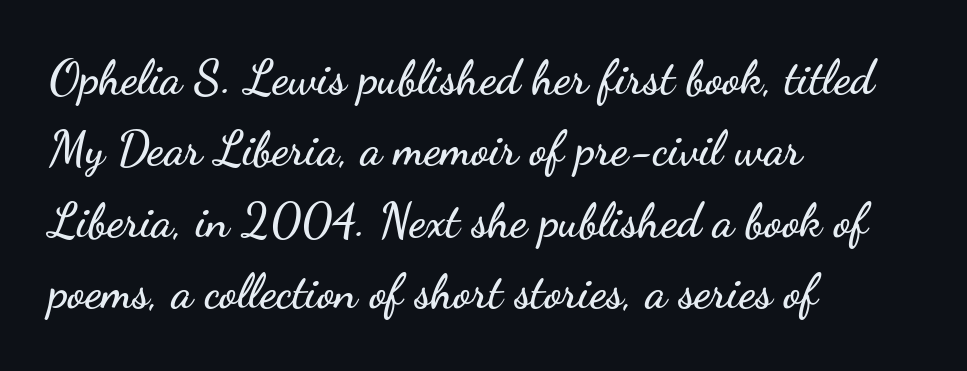
The image shows 47 px wide sans-serif type; set left-aligned, normal line spacing (1.52x), normal letter spacing, not underlined; low stroke contrast and a small x-height.
